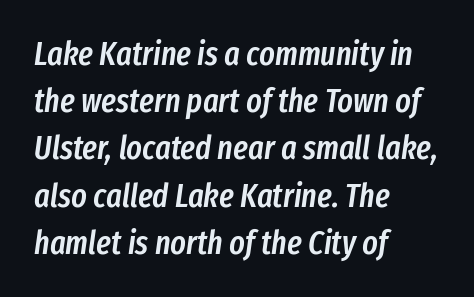
Q: Is the text bold? A: Semi-bold.
Q: Is the text italic (slanted)? A: Yes, it leans right by about 8 degrees.
Q: Is the text underlined? A: No.
Q: How is the paragraph aligned? A: Left-aligned.
Q: Is the spacing between letters normal or unusually wide? A: Normal.
Q: Is the spacing between lines tight, normal or loose? A: Normal.
Q: Width (condensed, normal, or wide)? A: Condensed.
Q: Stroke contrast? A: Low.
Q: x-height? A: Medium.
Q: Monospaced? A: No.
